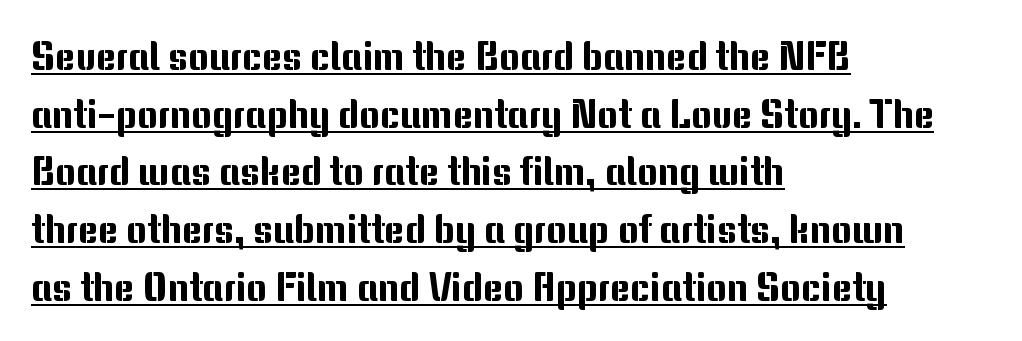
The image shows 39 px sans-serif type, upright; set left-aligned, normal line spacing (1.48x), normal letter spacing, underlined; medium stroke contrast and a medium x-height.
